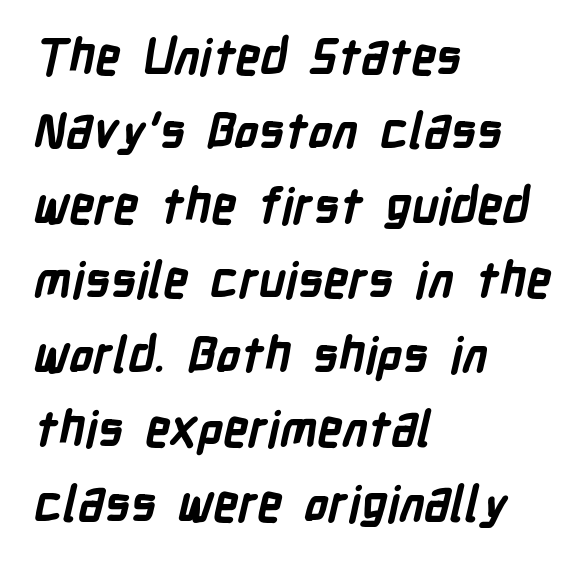
Character widths vary here, with narrow letters taking less room than wide ones. The zone under the glyphs is completely vacant. You could call the tracking neutral — neither tight nor loose. The vertical gap from one line to the next is medium. This rendering uses left alignment, leaving the right contour irregular. No feet cap the strokes, marking this as sans-serif type.
